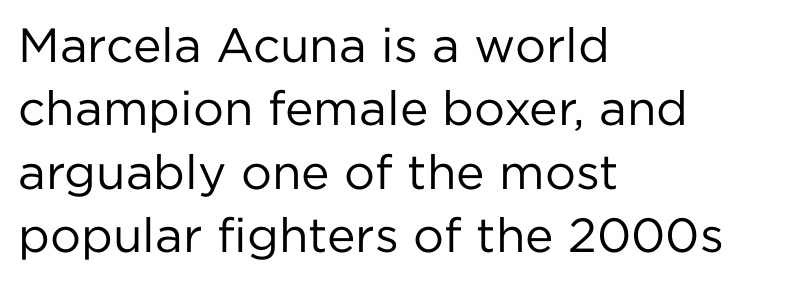
The image shows 48 px regular-weight sans-serif type, upright; set left-aligned, normal line spacing (1.32x), normal letter spacing, not underlined; low stroke contrast and a medium x-height.
